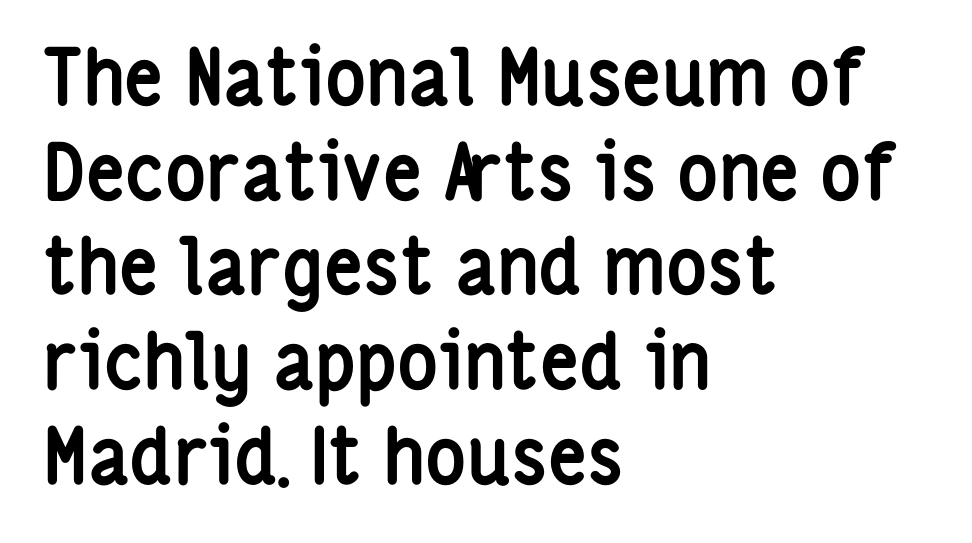
In terms of letterform style, serifs are entirely absent. Does the weight exceed regular? Yes, all the way to bold. These lines are set flush left with a ragged right edge. Quick note: underline off. Between one letter and the next there's only the usual sliver of space.
